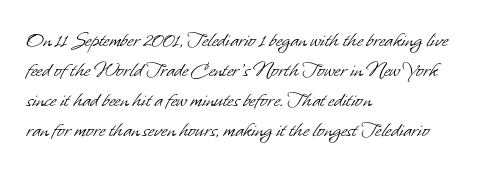
{"bold": "no", "underline": "no", "align": "left", "line_spacing": "normal", "line_spacing_ratio": 1.37, "letter_spacing": "normal", "letter_spacing_em": 0.0, "glyph_px": 22}
